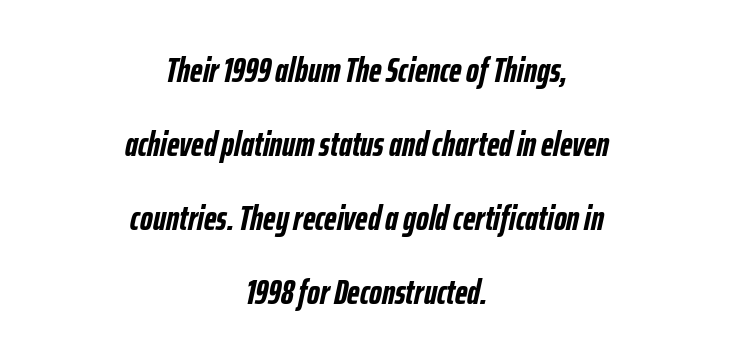
Looks like regular typesetting: each glyph gets only the width it needs. These lines were composed using italics. This rendering leaves character spacing at its baseline value. Strong, thick strokes mark this as bold type. Vertically, the passage feels expansive, rows floating well apart. Underlining? Definitely not there.
